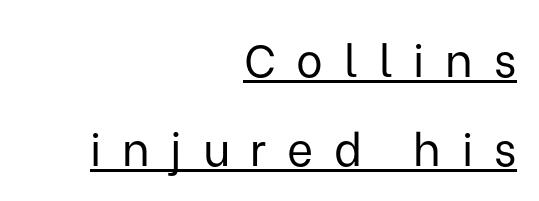
Q: Is the text bold? A: No.
Q: Is the text italic (slanted)? A: No, it is upright.
Q: Is the typeface a serif or a sans-serif typeface? A: Sans-serif.
Q: Is the text underlined? A: Yes.
Q: How is the paragraph aligned? A: Right-aligned.
Q: Is the spacing between letters normal or unusually wide? A: Unusually wide.
Q: Is the spacing between lines tight, normal or loose? A: Loose.
Q: Width (condensed, normal, or wide)? A: Normal.
Q: Stroke contrast? A: Low.
Q: x-height? A: Medium.
Q: Monospaced? A: No.
